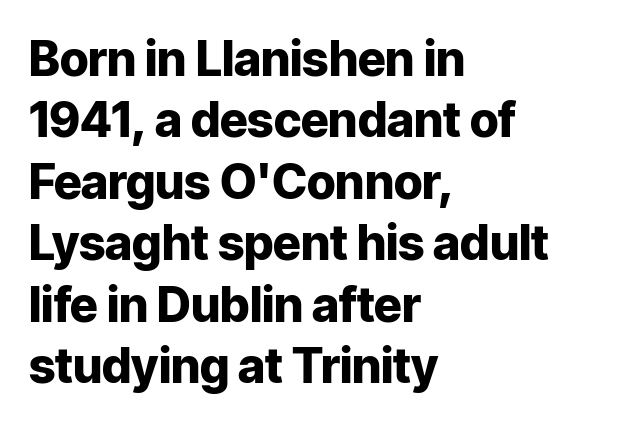
Q: Is the text bold? A: Yes.
Q: Is the text italic (slanted)? A: No, it is upright.
Q: Is the typeface a serif or a sans-serif typeface? A: Sans-serif.
Q: Is the text underlined? A: No.
Q: How is the paragraph aligned? A: Left-aligned.
Q: Is the spacing between letters normal or unusually wide? A: Normal.
Q: Is the spacing between lines tight, normal or loose? A: Normal.
Q: Width (condensed, normal, or wide)? A: Normal.
Q: Stroke contrast? A: Low.
Q: x-height? A: Medium.
Q: Monospaced? A: No.
